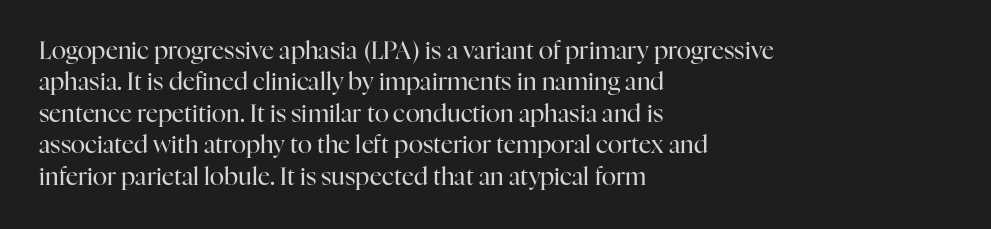
The image shows 24 px text type, upright; set left-aligned, normal line spacing (1.31x), normal letter spacing, not underlined.
